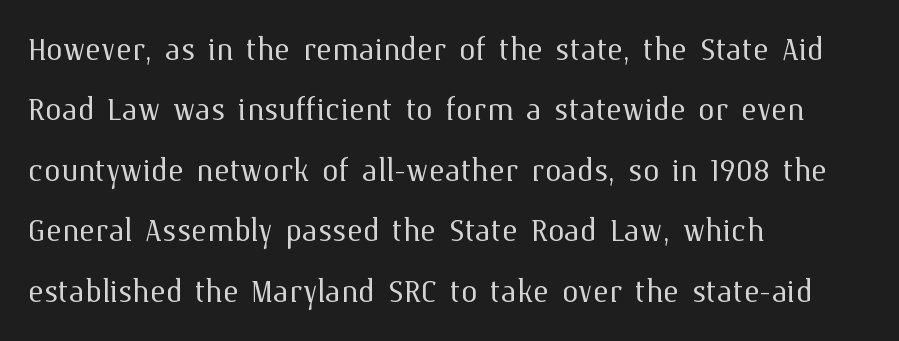
{"italic": "no", "bold": "no", "weight": "light", "width": "normal", "stroke_contrast": "medium", "x_height": "medium", "monospaced": "no", "underline": "no", "align": "left", "line_spacing": "normal", "line_spacing_ratio": 1.44, "letter_spacing": "normal", "letter_spacing_em": 0.0, "glyph_px": 42}
